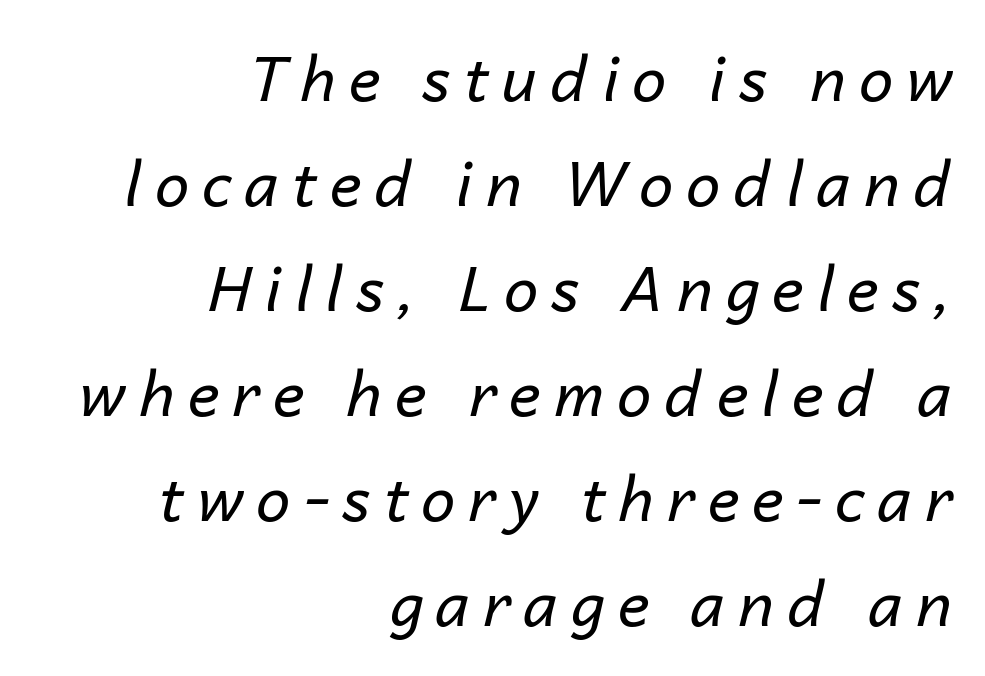
The letters advance in unequal steps, a hallmark of proportional type. The paragraph has a hard right edge and a soft left edge. Summary of weight: not heavy and not bold. Plain, unruled lines of type. Tracking here is generous; glyphs stand well apart from one another.
